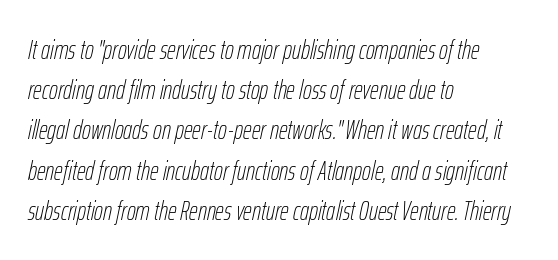
The image shows 27 px text type, italic (leaning right); set left-aligned, normal line spacing (1.49x), normal letter spacing, not underlined.
